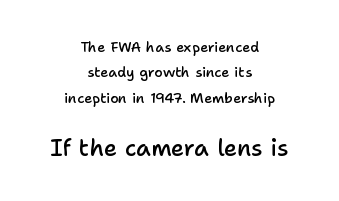
When letters stand straight like this, we call the style roman or upright. This rendering features lettering with no underline. Which of the two is more prominent by size? The second, at the bottom. Short and long lines alike share a common midpoint. Weight check: semibold — heavier than regular, not quite bold.
